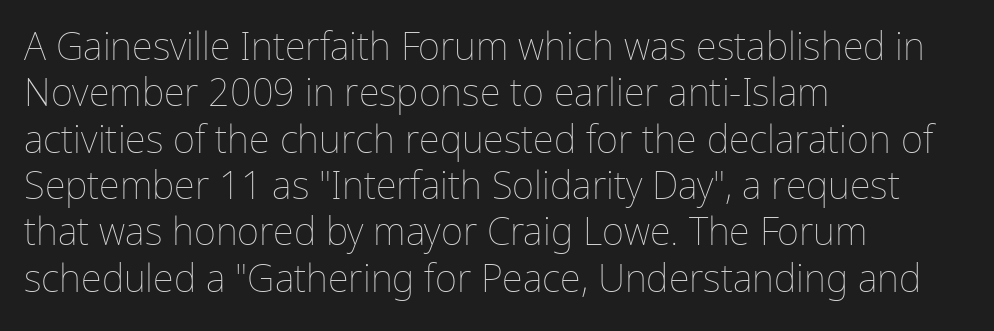
{"italic": "no", "bold": "no", "weight": "thin", "width": "normal", "stroke_contrast": "low", "x_height": "medium", "monospaced": "no", "underline": "no", "align": "left", "line_spacing_ratio": 1.22, "letter_spacing": "normal", "letter_spacing_em": 0.0, "glyph_px": 38}
